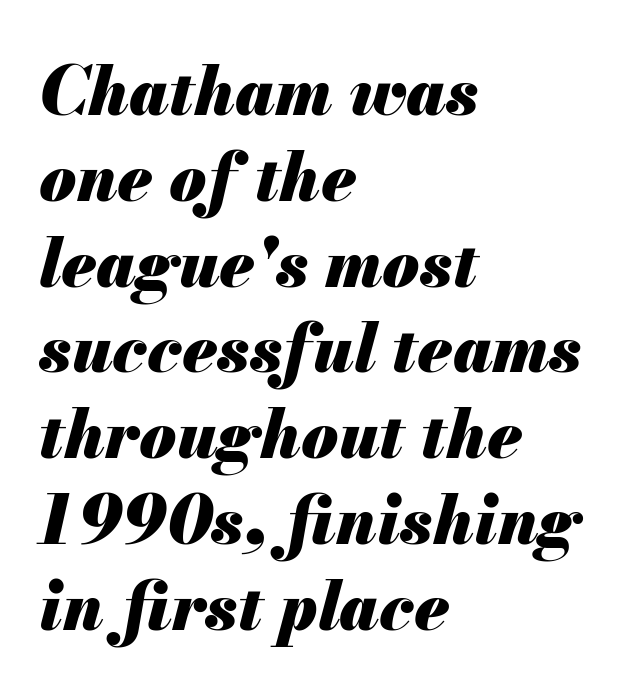
Q: Is the text bold? A: Yes.
Q: Is the text italic (slanted)? A: Yes, it leans right by about 13 degrees.
Q: Is the text underlined? A: No.
Q: How is the paragraph aligned? A: Left-aligned.
Q: Is the spacing between letters normal or unusually wide? A: Normal.
Q: Is the spacing between lines tight, normal or loose? A: Normal.
Q: Width (condensed, normal, or wide)? A: Normal.
Q: Stroke contrast? A: Medium.
Q: x-height? A: Small.
Q: Monospaced? A: No.
